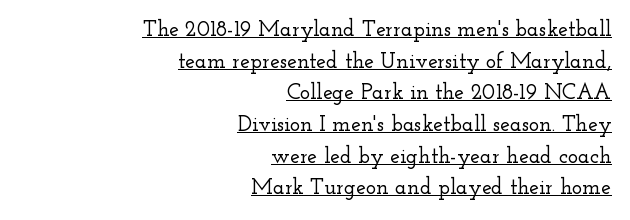
Q: Is the text italic (slanted)? A: No, it is upright.
Q: Is the text underlined? A: Yes.
Q: How is the paragraph aligned? A: Right-aligned.
Q: Is the spacing between letters normal or unusually wide? A: Normal.
Q: Is the spacing between lines tight, normal or loose? A: Normal.
